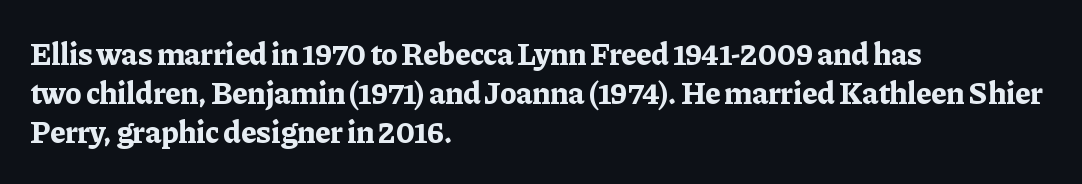
Q: Is the text bold? A: Yes.
Q: Is the text italic (slanted)? A: No, it is upright.
Q: Is the typeface a serif or a sans-serif typeface? A: Serif.
Q: Is the text underlined? A: No.
Q: How is the paragraph aligned? A: Left-aligned.
Q: Is the spacing between letters normal or unusually wide? A: Normal.
Q: Is the spacing between lines tight, normal or loose? A: Normal.
Q: Width (condensed, normal, or wide)? A: Normal.
Q: Stroke contrast? A: Low.
Q: x-height? A: Medium.
Q: Monospaced? A: No.
